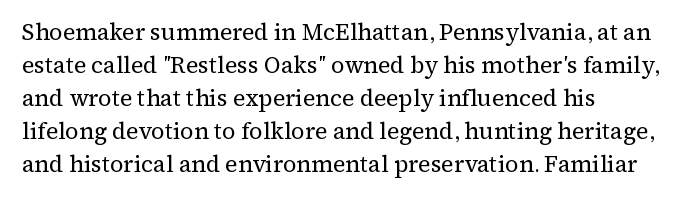
The image shows 23 px text type, upright; set left-aligned, normal line spacing (1.44x), normal letter spacing, not underlined.
